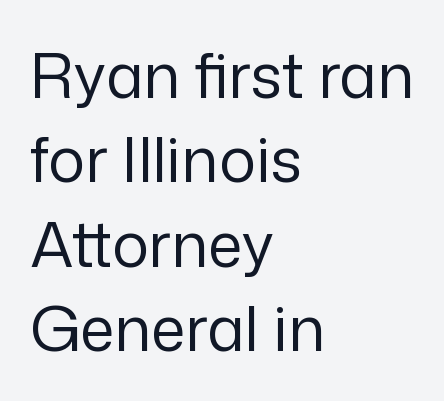
{"serif": "no", "italic": "no", "bold": "no", "weight": "regular", "width": "normal", "stroke_contrast": "low", "x_height": "medium", "monospaced": "no", "underline": "no", "align": "left", "line_spacing": "normal", "line_spacing_ratio": 1.36, "letter_spacing": "normal", "letter_spacing_em": 0.0, "glyph_px": 62}
